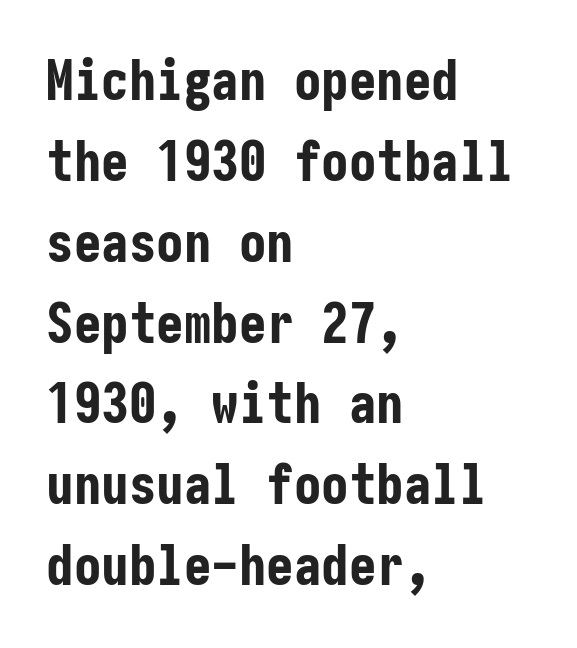
{"serif": "no", "italic": "no", "bold": "yes", "weight": "bold", "width": "condensed", "stroke_contrast": "low", "x_height": "medium", "underline": "no", "align": "left", "line_spacing": "normal", "line_spacing_ratio": 1.47, "letter_spacing": "normal", "letter_spacing_em": 0.0, "glyph_px": 55}
